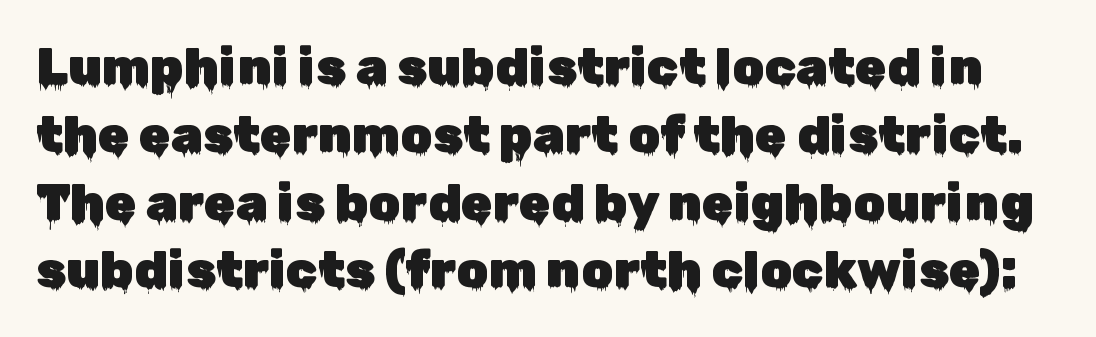
The image shows 51 px sans-serif type, upright; set normal line spacing (1.33x), normal letter spacing, not underlined; low stroke contrast and a medium x-height.
